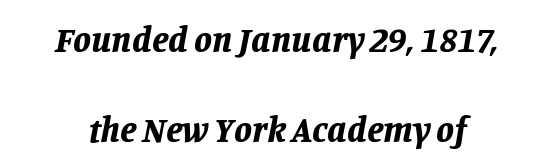
Q: Is the text bold? A: Yes.
Q: Is the text italic (slanted)? A: Yes, it leans right by about 11 degrees.
Q: Is the text underlined? A: No.
Q: Is the spacing between letters normal or unusually wide? A: Normal.
Q: Is the spacing between lines tight, normal or loose? A: Loose.
Q: Width (condensed, normal, or wide)? A: Normal.
Q: Stroke contrast? A: Low.
Q: x-height? A: Large.
Q: Monospaced? A: No.
